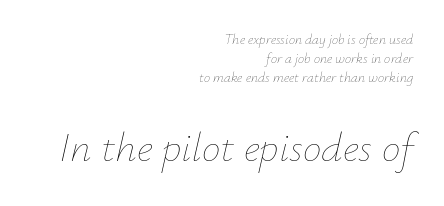
{"italic": "yes", "lean": "right", "slant_degrees": 12, "bold": "no", "weight": "thin", "width": "normal", "stroke_contrast": "low", "x_height": "small", "monospaced": "no", "underline": "no", "align": "right", "line_spacing": "normal", "line_spacing_ratio": 1.37, "letter_spacing": "normal", "letter_spacing_em": 0.0, "larger_block": "second", "size_ratio": 3.0, "glyph_px": 42}
